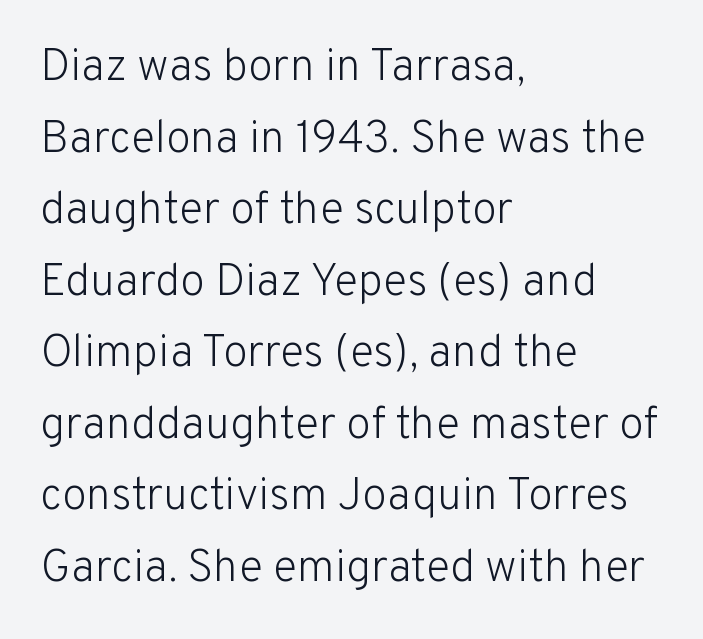
Q: Is the text bold? A: No.
Q: Is the text italic (slanted)? A: No, it is upright.
Q: Is the typeface a serif or a sans-serif typeface? A: Sans-serif.
Q: Is the text underlined? A: No.
Q: How is the paragraph aligned? A: Left-aligned.
Q: Is the spacing between letters normal or unusually wide? A: Normal.
Q: Is the spacing between lines tight, normal or loose? A: Normal.
Q: Width (condensed, normal, or wide)? A: Normal.
Q: Stroke contrast? A: Low.
Q: x-height? A: Medium.
Q: Monospaced? A: No.
